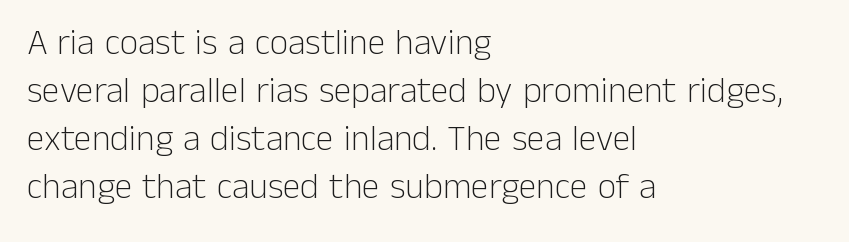
The image shows 36 px light sans-serif type, upright; set left-aligned, normal line spacing (1.33x), normal letter spacing, not underlined; low stroke contrast and a medium x-height.
